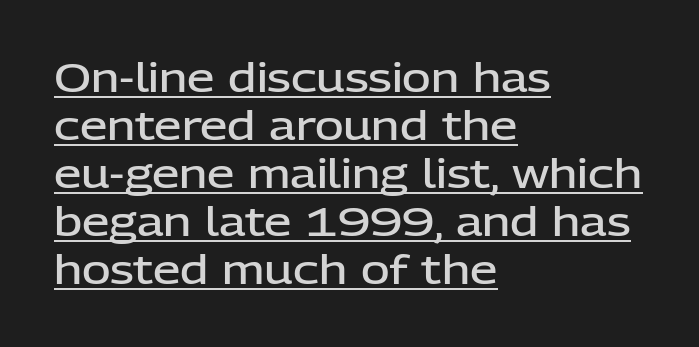
A continuous stroke trails under the words, as in a hyperlink. These lines are rendered in a variable-pitch font. As a designer I'd log this as weight 600, semibold. Alignment: flush left. No feet cap the strokes, marking this as sans-serif type. The typography opts for an upright posture over an oblique one.
